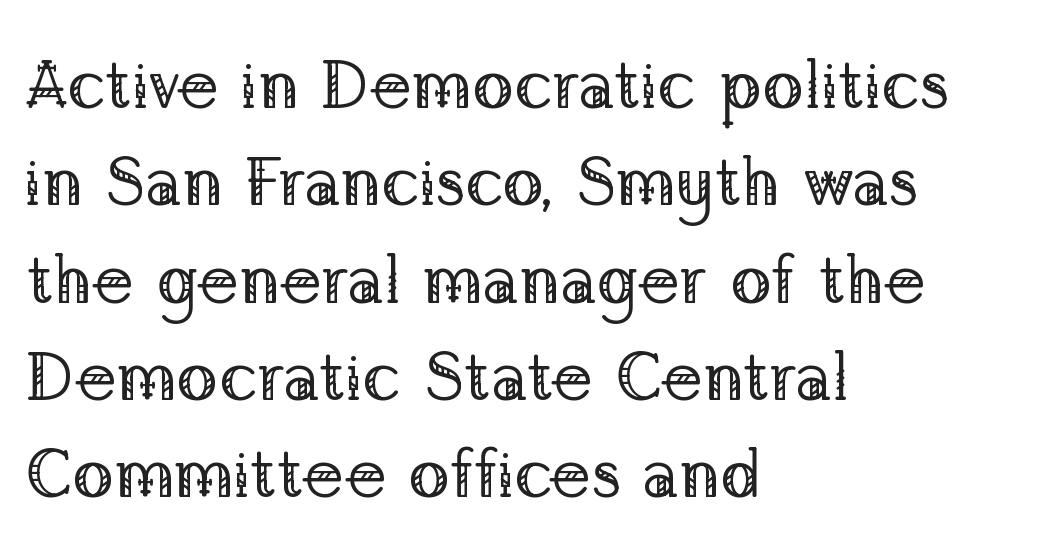
The image shows 69 px regular-weight serif type, upright; set left-aligned, normal line spacing (1.41x), normal letter spacing, not underlined; low stroke contrast and a medium x-height.
